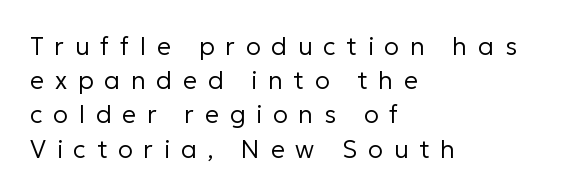
The image shows 25 px text type, upright; set left-aligned, normal line spacing (1.37x), unusually wide letter spacing (+0.43 em), not underlined.
